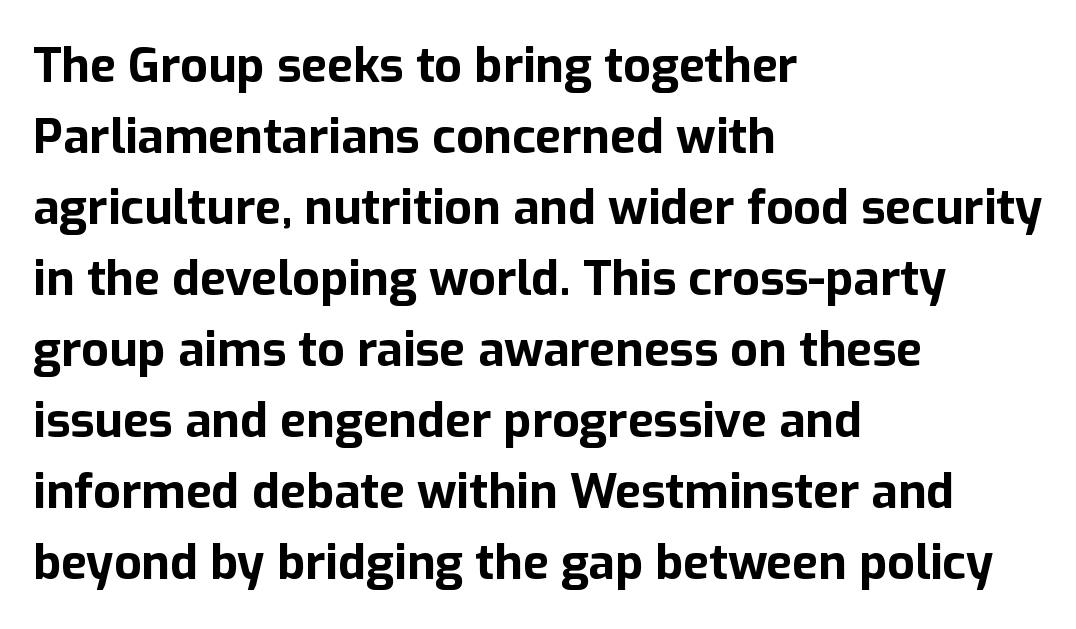
Serif or sans? Sans — the stroke terminals are bare. Plain, unruled lines of type. Stroke thickness is high; the sample reads as a true bold. In terms of posture, this sample is upright. The rendering uses a moderate line-height, typical for paragraphs.
